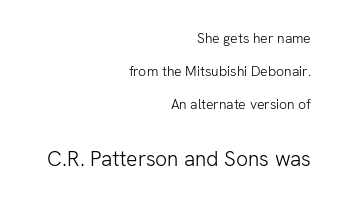
This layout puts the modest block above and the oversized block below. Each word holds together tightly as a unit, with standard inter-letter gaps. Line spacing here is loose. The cut favours lightness, reaching ordinary text weight at its darkest. The string is rendered with underlining switched off. Posture: vertical.
